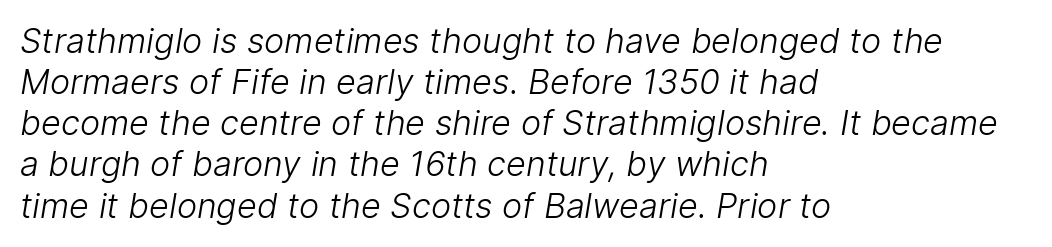
Q: Is the text bold? A: No.
Q: Is the typeface a serif or a sans-serif typeface? A: Sans-serif.
Q: Is the text underlined? A: No.
Q: How is the paragraph aligned? A: Left-aligned.
Q: Is the spacing between letters normal or unusually wide? A: Normal.
Q: Width (condensed, normal, or wide)? A: Normal.
Q: Stroke contrast? A: Low.
Q: x-height? A: Medium.
Q: Monospaced? A: No.
